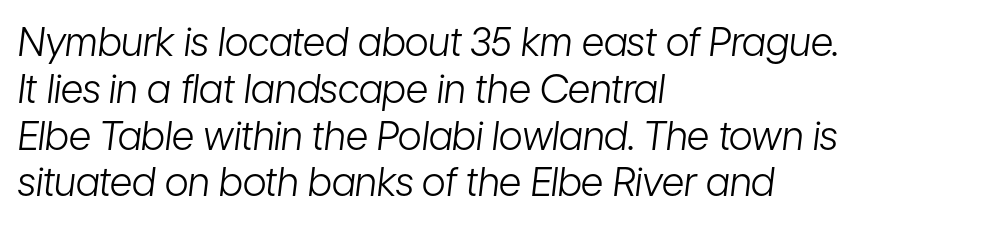
The image shows 39 px light, condensed type, italic (leaning right); set left-aligned, line spacing 1.2x, normal letter spacing, not underlined; low stroke contrast and a medium x-height.
